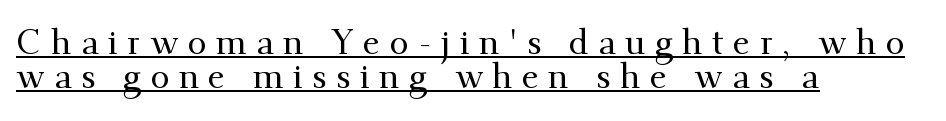
Q: Is the text italic (slanted)? A: No, it is upright.
Q: Is the typeface a serif or a sans-serif typeface? A: Serif.
Q: Is the text underlined? A: Yes.
Q: How is the paragraph aligned? A: Left-aligned.
Q: Is the spacing between letters normal or unusually wide? A: Unusually wide.
Q: Is the spacing between lines tight, normal or loose? A: Tight.
Q: Width (condensed, normal, or wide)? A: Normal.
Q: Stroke contrast? A: Medium.
Q: x-height? A: Small.
Q: Monospaced? A: No.
